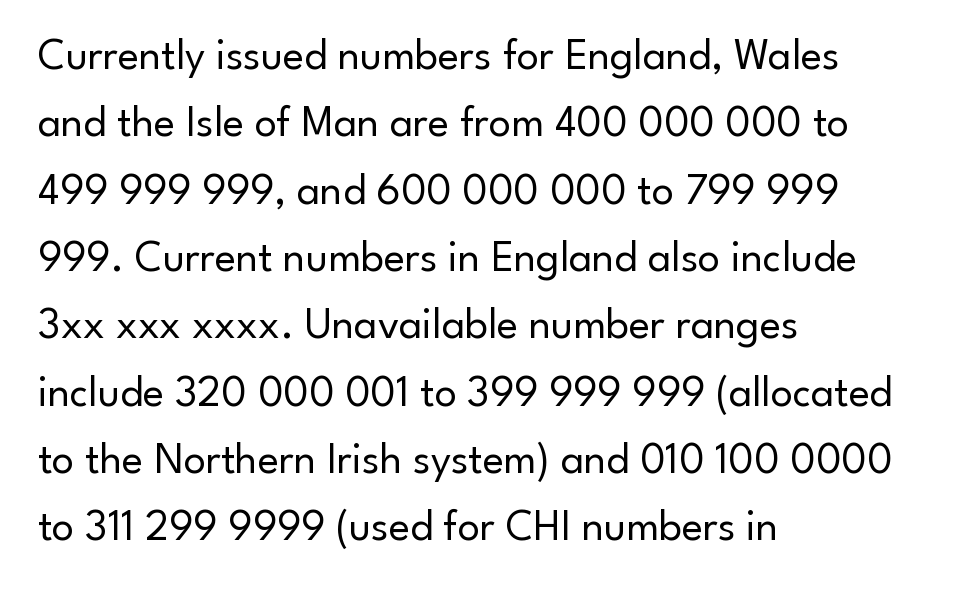
The image shows 44 px regular-weight sans-serif type, upright; set left-aligned, normal line spacing (1.53x), normal letter spacing, not underlined; low stroke contrast and a small x-height.
